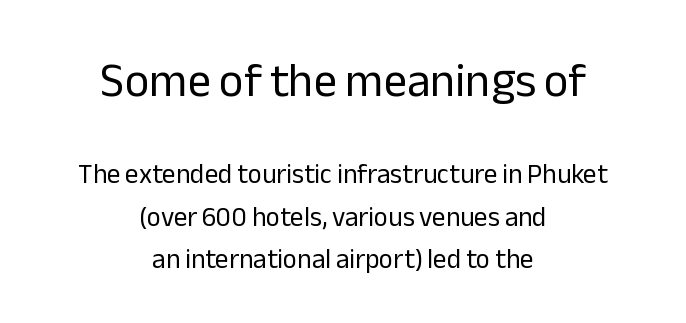
Q: Is the text bold? A: No.
Q: Is the text italic (slanted)? A: No, it is upright.
Q: Is the typeface a serif or a sans-serif typeface? A: Sans-serif.
Q: Is the text underlined? A: No.
Q: How is the paragraph aligned? A: Centered.
Q: Is the spacing between letters normal or unusually wide? A: Normal.
Q: Is the spacing between lines tight, normal or loose? A: Normal.
Q: Which block of text is set in a larger size, the first (top) or the second (bottom)? A: The first (top) one.
Q: Width (condensed, normal, or wide)? A: Normal.
Q: Stroke contrast? A: Low.
Q: x-height? A: Medium.
Q: Monospaced? A: No.
